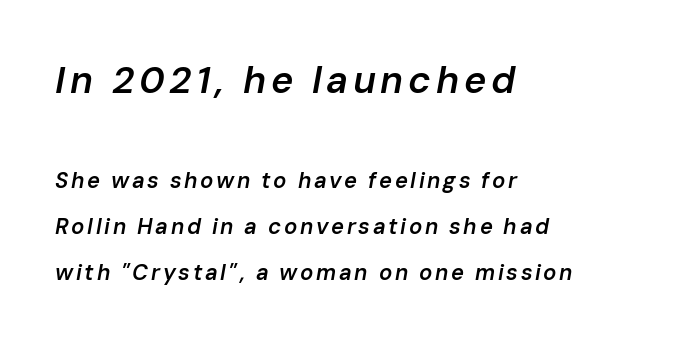
Q: Is the text bold? A: Semi-bold.
Q: Is the text italic (slanted)? A: Yes, it leans right by about 10 degrees.
Q: Is the text underlined? A: No.
Q: How is the paragraph aligned? A: Left-aligned.
Q: Is the spacing between lines tight, normal or loose? A: Loose.
Q: Which block of text is set in a larger size, the first (top) or the second (bottom)? A: The first (top) one.
Q: Width (condensed, normal, or wide)? A: Normal.
Q: Stroke contrast? A: Low.
Q: x-height? A: Medium.
Q: Monospaced? A: No.
